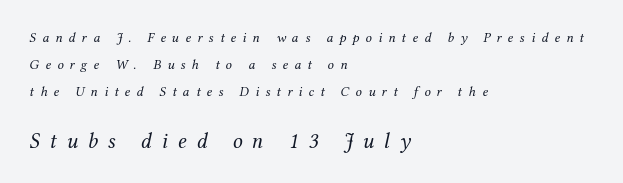
Q: Is the text bold? A: No.
Q: Is the text italic (slanted)? A: Yes, it leans right by about 12 degrees.
Q: Is the text underlined? A: No.
Q: How is the paragraph aligned? A: Left-aligned.
Q: Is the spacing between letters normal or unusually wide? A: Unusually wide.
Q: Is the spacing between lines tight, normal or loose? A: Loose.
Q: Which block of text is set in a larger size, the first (top) or the second (bottom)? A: The second (bottom) one.
